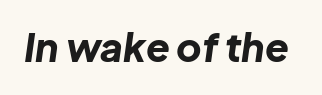
The image shows 39 px bold type, italic (leaning right); set normal letter spacing, not underlined; low stroke contrast and a medium x-height.
